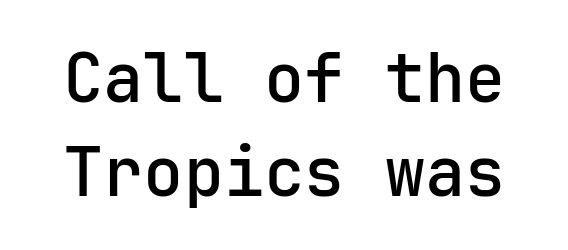
The image shows 67 px semibold sans-serif type, upright; set normal line spacing (1.4x), normal letter spacing, not underlined; low stroke contrast and a medium x-height.
